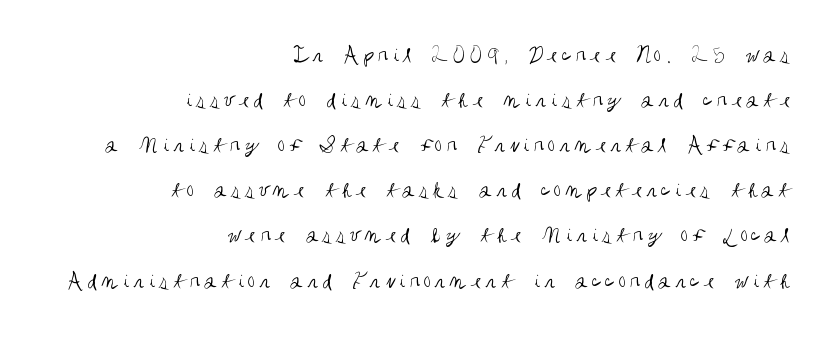
The image shows 24 px text type; set right-aligned, line spacing 1.88x, not underlined.
